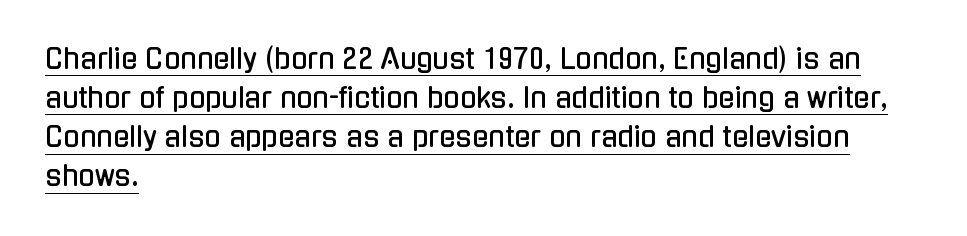
{"italic": "no", "underline": "yes", "align": "left", "line_spacing": "normal", "line_spacing_ratio": 1.45, "letter_spacing": "normal", "letter_spacing_em": 0.0, "glyph_px": 27}
